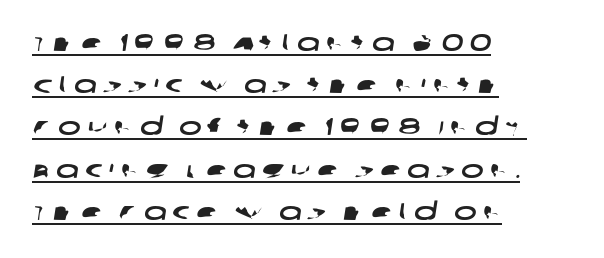
{"underline": "yes", "align": "left", "line_spacing_ratio": 1.76, "letter_spacing": "wide", "letter_spacing_em": 0.26, "glyph_px": 24}
